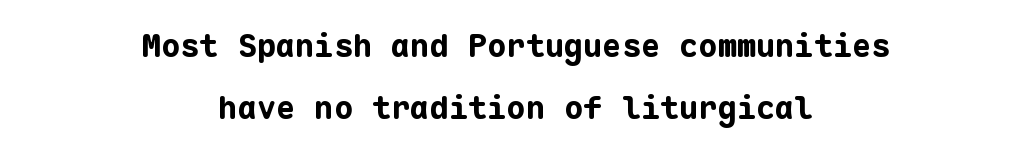
{"serif": "no", "italic": "no", "bold": "yes", "weight": "bold", "width": "normal", "stroke_contrast": "low", "x_height": "medium", "monospaced": "yes", "underline": "no", "align": "center", "line_spacing": "loose", "line_spacing_ratio": 1.94, "letter_spacing": "normal", "letter_spacing_em": 0.0, "glyph_px": 32}
